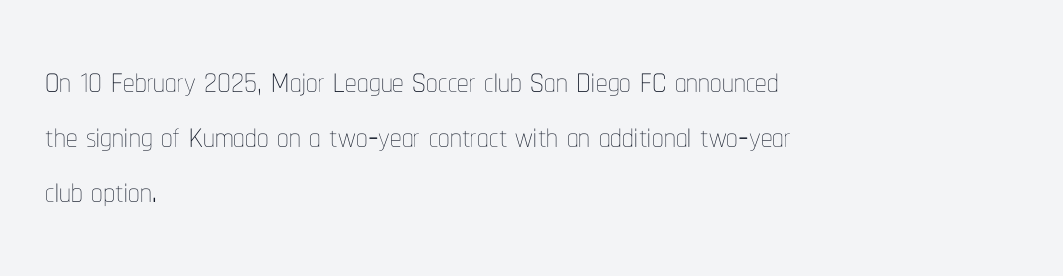
{"italic": "no", "bold": "no", "weight": "thin", "width": "condensed", "stroke_contrast": "low", "x_height": "medium", "monospaced": "no", "underline": "no", "align": "left", "line_spacing_ratio": 1.2, "letter_spacing": "normal", "letter_spacing_em": 0.0, "glyph_px": 46}
